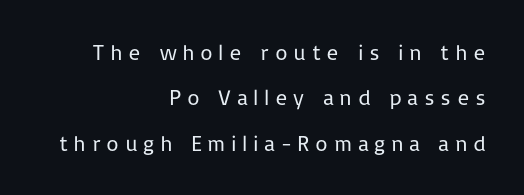
The image shows 22 px text type, upright; set right-aligned, loose line spacing (2.06x), unusually wide letter spacing (+0.25 em), not underlined.
